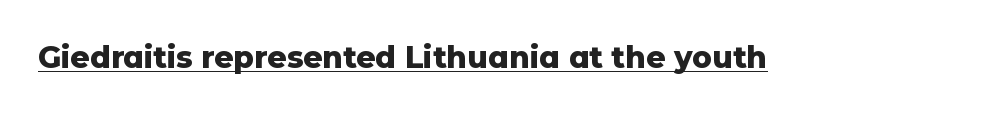
{"serif": "no", "italic": "no", "bold": "yes", "weight": "heavy", "width": "normal", "stroke_contrast": "low", "x_height": "medium", "monospaced": "no", "underline": "yes", "letter_spacing": "normal", "letter_spacing_em": 0.0, "glyph_px": 30}
